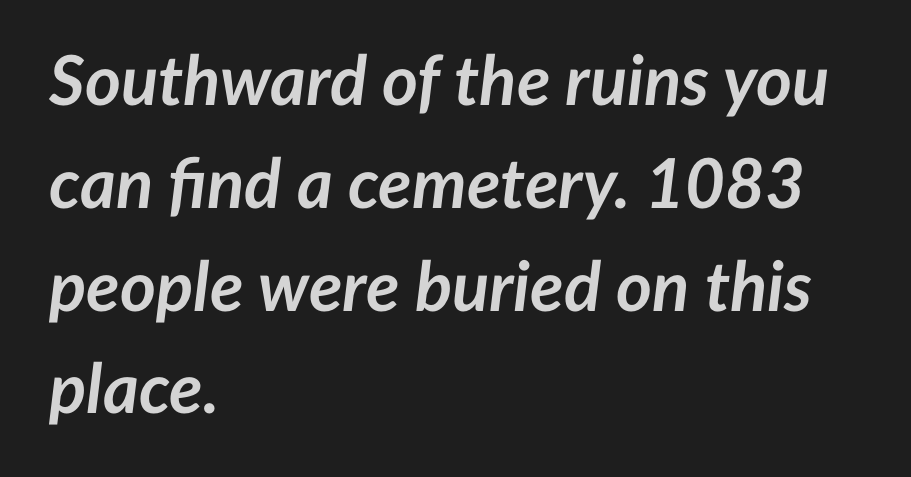
{"italic": "yes", "lean": "right", "slant_degrees": 7, "bold": "yes", "weight": "semibold", "width": "normal", "stroke_contrast": "low", "x_height": "medium", "monospaced": "no", "underline": "no", "align": "left", "line_spacing": "normal", "line_spacing_ratio": 1.49, "letter_spacing": "normal", "letter_spacing_em": 0.0, "glyph_px": 69}
